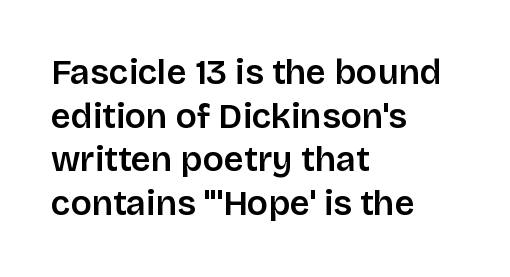
The image shows 35 px sans-serif type, upright; set left-aligned, normal line spacing (1.25x), normal letter spacing, not underlined; low stroke contrast and a large x-height.
